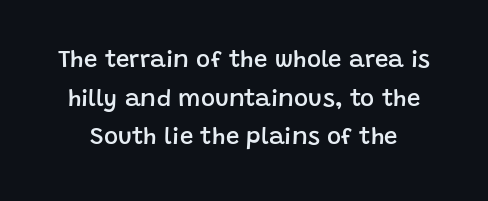
Anything drawn beneath the words? Only blank space. The type sits square on the baseline with zero lean. The sample has been set in demibold, a notch under bold. Short note: letters normally spaced.
